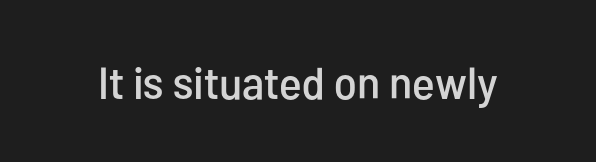
Q: Is the text italic (slanted)? A: No, it is upright.
Q: Is the typeface a serif or a sans-serif typeface? A: Sans-serif.
Q: Is the text underlined? A: No.
Q: Is the spacing between letters normal or unusually wide? A: Normal.
Q: Width (condensed, normal, or wide)? A: Condensed.
Q: Stroke contrast? A: Low.
Q: x-height? A: Medium.
Q: Monospaced? A: No.
